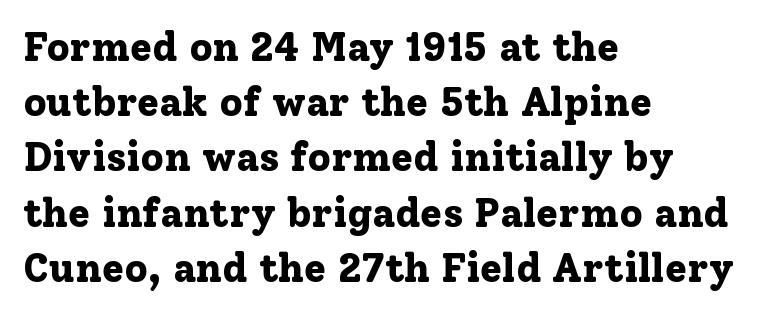
{"serif": "yes", "italic": "no", "bold": "yes", "weight": "bold", "width": "normal", "stroke_contrast": "low", "x_height": "medium", "monospaced": "no", "underline": "no", "align": "left", "line_spacing": "normal", "line_spacing_ratio": 1.38, "letter_spacing": "normal", "letter_spacing_em": 0.0, "glyph_px": 40}
